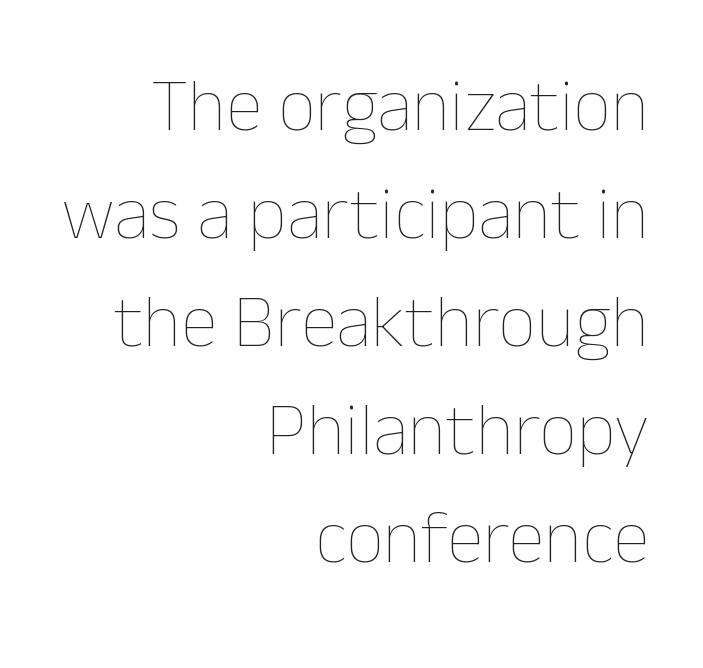
Q: Is the text bold? A: No.
Q: Is the text italic (slanted)? A: No, it is upright.
Q: Is the text underlined? A: No.
Q: How is the paragraph aligned? A: Right-aligned.
Q: Is the spacing between letters normal or unusually wide? A: Normal.
Q: Is the spacing between lines tight, normal or loose? A: Normal.
Q: Width (condensed, normal, or wide)? A: Normal.
Q: Stroke contrast? A: Low.
Q: x-height? A: Medium.
Q: Monospaced? A: No.
